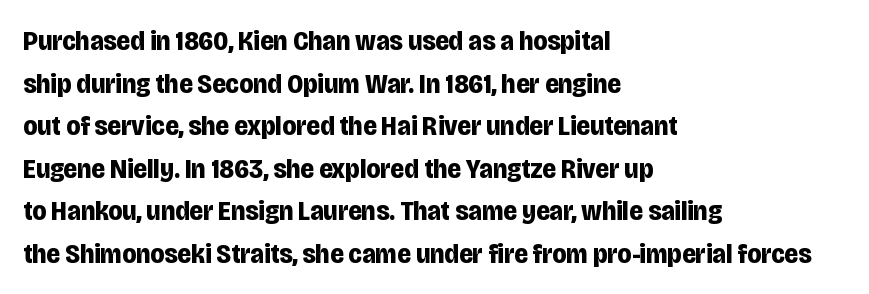
{"serif": "no", "italic": "no", "bold": "yes", "weight": "bold", "width": "condensed", "stroke_contrast": "low", "x_height": "large", "monospaced": "no", "underline": "no", "align": "left", "line_spacing": "normal", "line_spacing_ratio": 1.52, "letter_spacing": "normal", "letter_spacing_em": 0.0, "glyph_px": 28}
